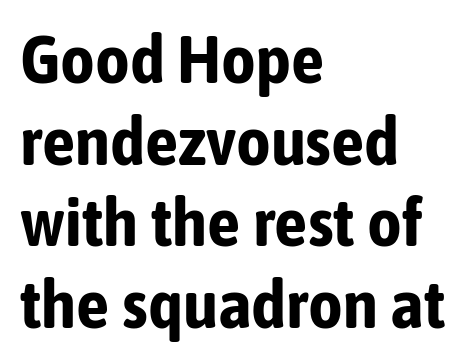
Q: Is the text bold? A: Yes.
Q: Is the text italic (slanted)? A: No, it is upright.
Q: Is the typeface a serif or a sans-serif typeface? A: Sans-serif.
Q: Is the text underlined? A: No.
Q: How is the paragraph aligned? A: Left-aligned.
Q: Is the spacing between letters normal or unusually wide? A: Normal.
Q: Width (condensed, normal, or wide)? A: Condensed.
Q: Stroke contrast? A: Low.
Q: x-height? A: Medium.
Q: Monospaced? A: No.
